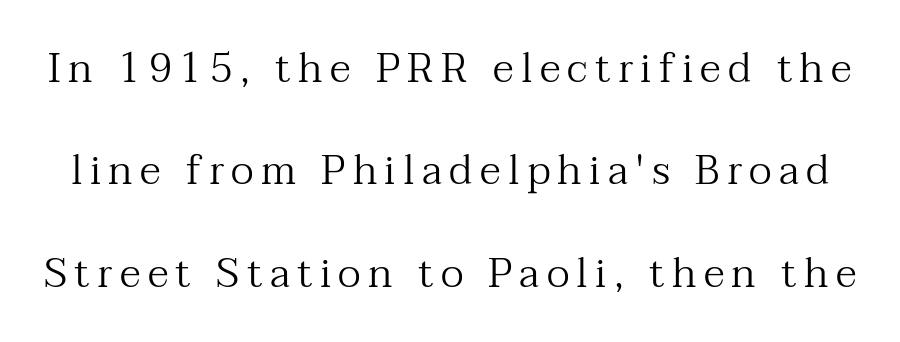
{"serif": "yes", "italic": "no", "bold": "no", "weight": "regular", "width": "normal", "stroke_contrast": "medium", "x_height": "medium", "monospaced": "no", "underline": "no", "line_spacing": "loose", "line_spacing_ratio": 2.5, "glyph_px": 41}
